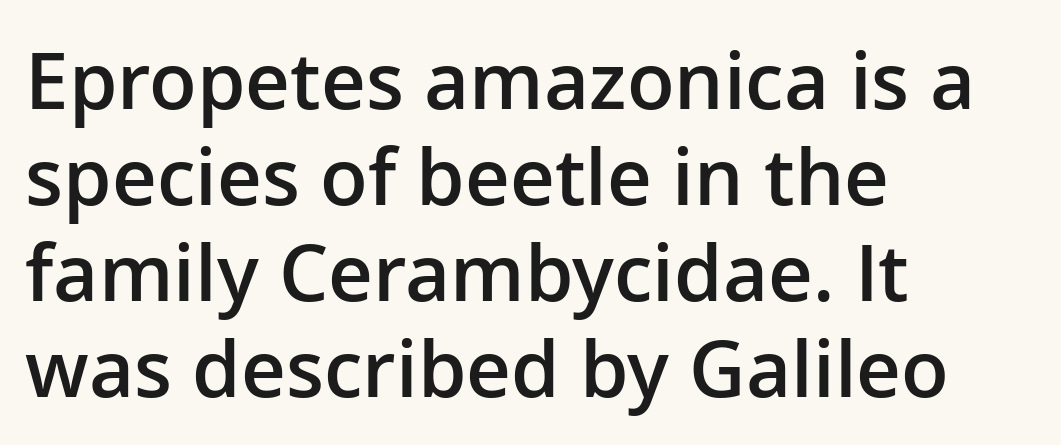
Q: Is the text bold? A: Semi-bold.
Q: Is the text italic (slanted)? A: No, it is upright.
Q: Is the typeface a serif or a sans-serif typeface? A: Sans-serif.
Q: Is the text underlined? A: No.
Q: How is the paragraph aligned? A: Left-aligned.
Q: Is the spacing between letters normal or unusually wide? A: Normal.
Q: Width (condensed, normal, or wide)? A: Normal.
Q: Stroke contrast? A: Low.
Q: x-height? A: Medium.
Q: Monospaced? A: No.
